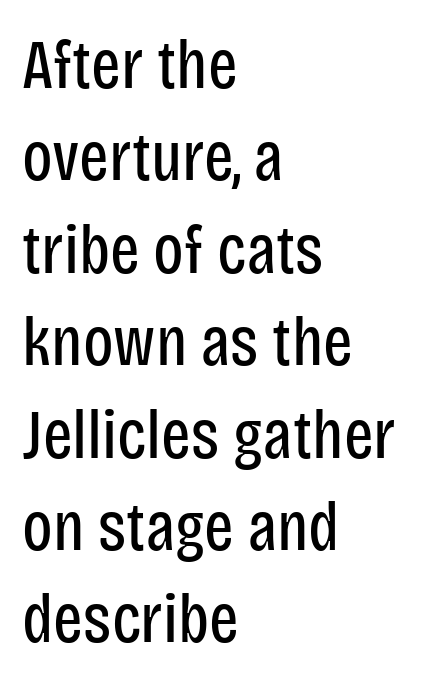
The image shows 70 px regular-weight, condensed sans-serif type, upright; set left-aligned, normal line spacing (1.32x), normal letter spacing, not underlined; low stroke contrast and a large x-height.
